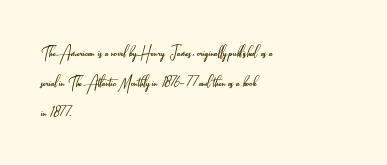
The image shows 21 px text type; set left-aligned, normal line spacing (1.43x), normal letter spacing, not underlined.
